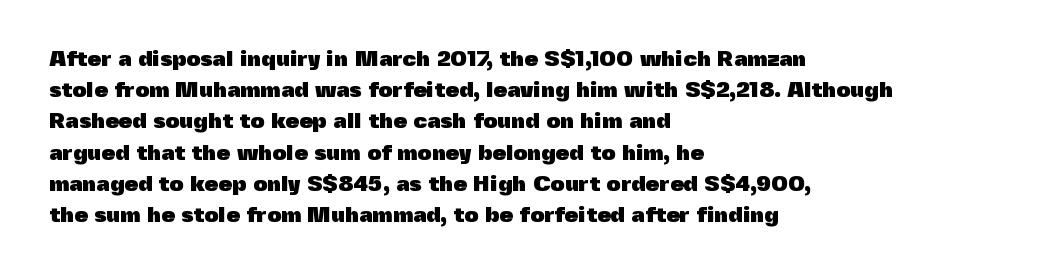
In CSS terms this would be text-align: left. Baseline-to-baseline distance is the conventional proportion of letter height. Notice how the stems are strictly vertical — no italics here. The space beneath each line is pristine and unruled. Spacing between characters is what you'd get straight out of the box. The passage shown is emphatically bold.
